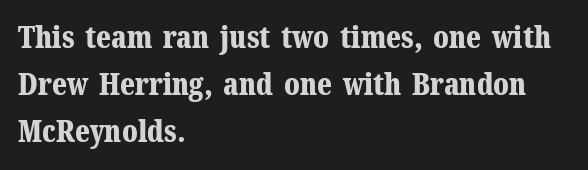
The line-height multiplier appears to be the usual default. The rendering keeps characters at their native spacing. Varying glyph widths throughout — classic text-font behaviour. Heft: maximum for text — a bold. These lines stack with their left ends in a neat column.
